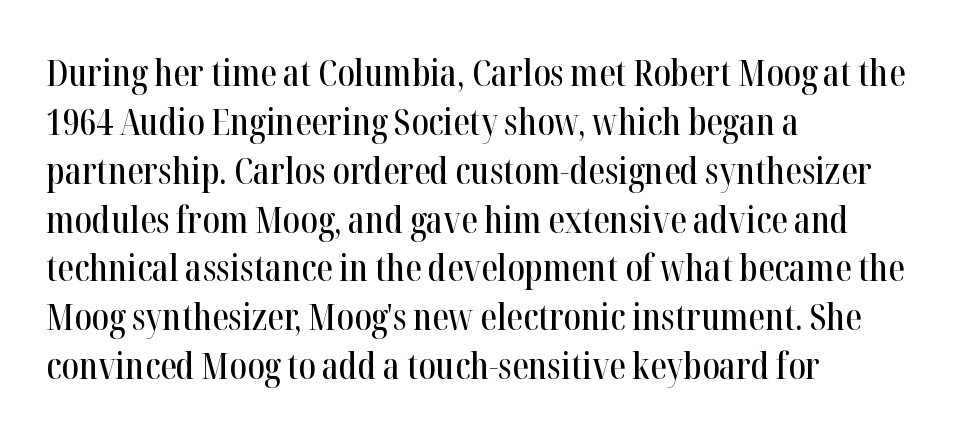
The image shows 37 px condensed serif type, upright; set left-aligned, normal line spacing (1.32x), normal letter spacing, not underlined; high stroke contrast and a medium x-height.
